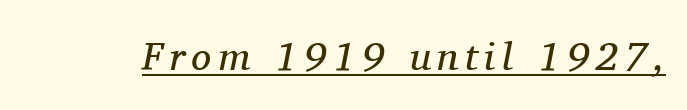
{"serif": "yes", "italic": "yes", "lean": "right", "slant_degrees": 11, "bold": "no", "weight": "regular", "width": "normal", "stroke_contrast": "medium", "x_height": "medium", "monospaced": "no", "underline": "yes", "glyph_px": 40}
